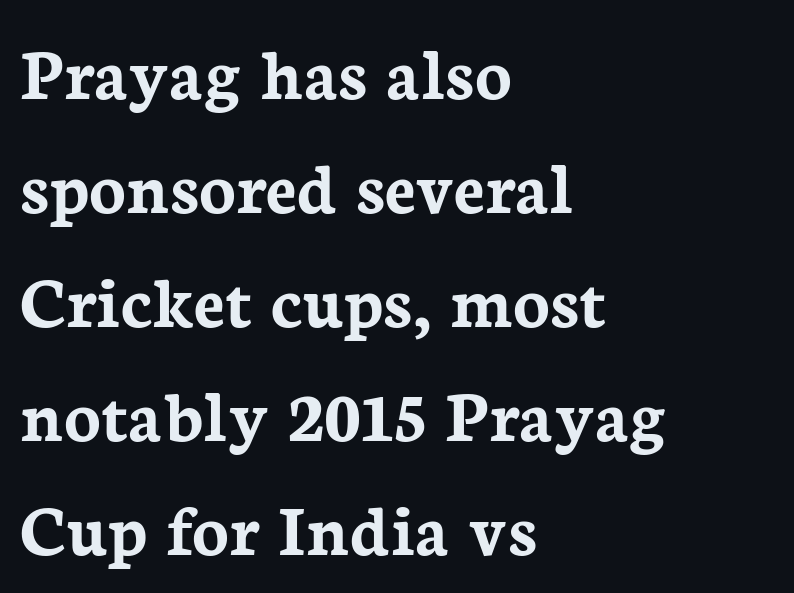
The image shows 76 px semibold serif type, upright; set left-aligned, normal line spacing (1.5x), normal letter spacing, not underlined; low stroke contrast and a medium x-height.
